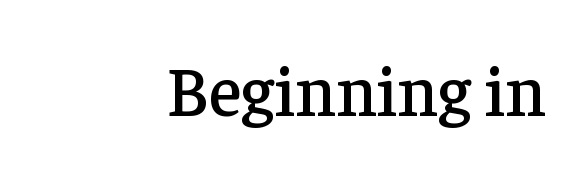
Every stem runs plumb, perpendicular to the baseline. The typeface chosen for these lines features serifs. Any mark beneath the type? The region is blank. In terms of letterspacing, this is plain default setting. Do the characters align in a grid? No, the font is proportional.
